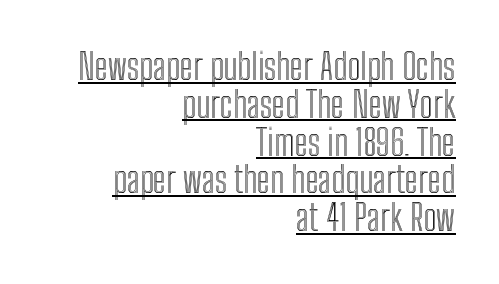
The image shows 36 px condensed type, upright; set right-aligned, tight line spacing (1.05x), normal letter spacing, underlined; a medium x-height.
